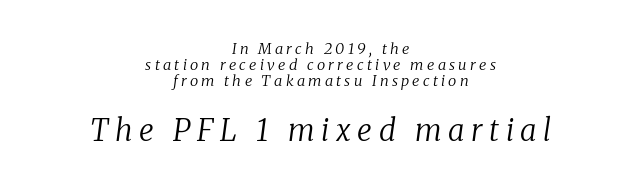
Q: Is the text bold? A: No.
Q: Is the text italic (slanted)? A: Yes, it leans right by about 8 degrees.
Q: Is the typeface a serif or a sans-serif typeface? A: Serif.
Q: Is the text underlined? A: No.
Q: How is the paragraph aligned? A: Centered.
Q: Is the spacing between letters normal or unusually wide? A: Unusually wide.
Q: Is the spacing between lines tight, normal or loose? A: Tight.
Q: Which block of text is set in a larger size, the first (top) or the second (bottom)? A: The second (bottom) one.
Q: Width (condensed, normal, or wide)? A: Normal.
Q: Stroke contrast? A: Low.
Q: x-height? A: Medium.
Q: Monospaced? A: No.
